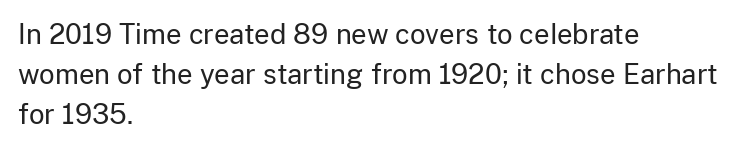
Italic: no, the glyphs are upright roman. Observe the ordinary spacing: letters are neighbours, not strangers. Line spacing here is normal. The zone under the glyphs is completely vacant. These lines stack with their left ends in a neat column.
